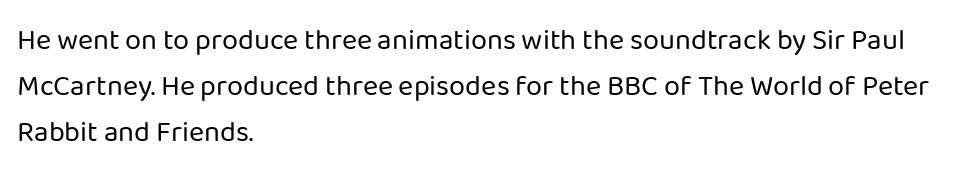
Q: Is the text bold? A: No.
Q: Is the text italic (slanted)? A: No, it is upright.
Q: Is the typeface a serif or a sans-serif typeface? A: Sans-serif.
Q: Is the text underlined? A: No.
Q: How is the paragraph aligned? A: Left-aligned.
Q: Is the spacing between letters normal or unusually wide? A: Normal.
Q: Is the spacing between lines tight, normal or loose? A: Normal.
Q: Width (condensed, normal, or wide)? A: Normal.
Q: Stroke contrast? A: Low.
Q: x-height? A: Medium.
Q: Monospaced? A: No.
